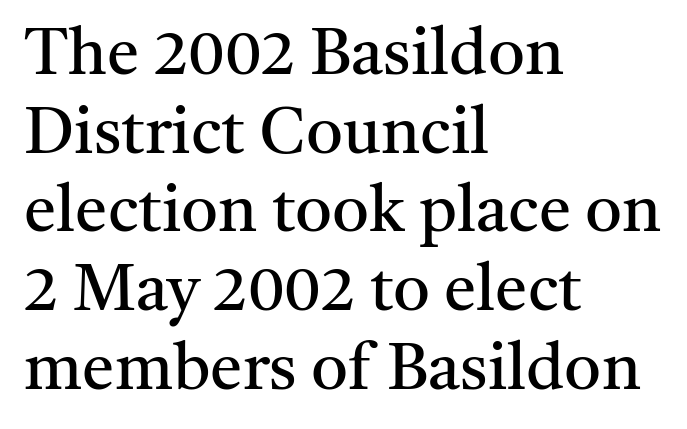
The image shows 65 px regular-weight serif type, upright; set left-aligned, line spacing 1.21x, normal letter spacing, not underlined; medium stroke contrast and a medium x-height.
